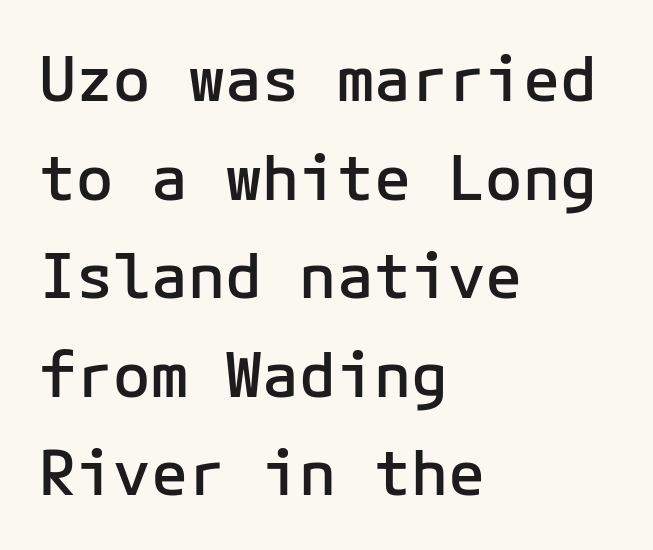
The image shows 62 px semibold sans-serif type, upright, monospaced; set left-aligned, normal line spacing (1.59x), normal letter spacing, not underlined; low stroke contrast and a medium x-height.
